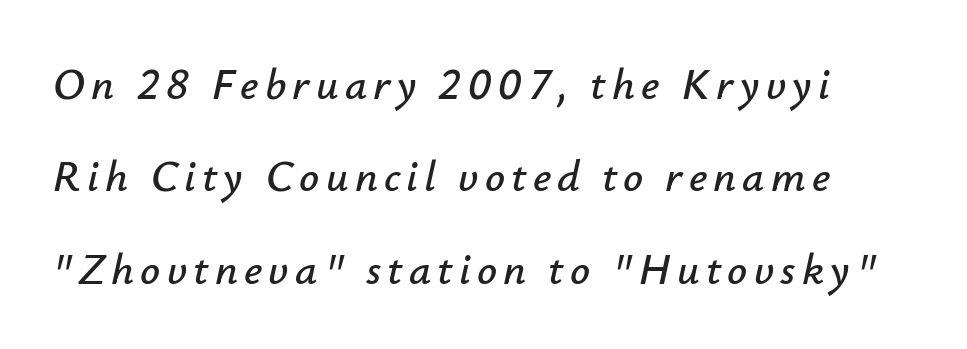
Just letters on the line, the space beneath them empty. Widely set lines give the paragraph a tall, airy silhouette. The text carries the slant typical of an italic or oblique font. The rendering uses natural spacing where letterforms have individual widths.
